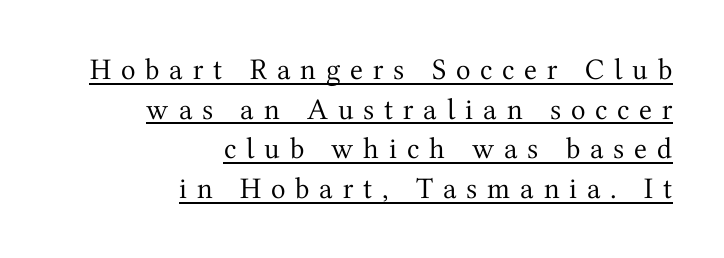
Q: Is the text bold? A: No.
Q: Is the text italic (slanted)? A: No, it is upright.
Q: Is the typeface a serif or a sans-serif typeface? A: Serif.
Q: Is the text underlined? A: Yes.
Q: How is the paragraph aligned? A: Right-aligned.
Q: Is the spacing between letters normal or unusually wide? A: Unusually wide.
Q: Is the spacing between lines tight, normal or loose? A: Normal.
Q: Width (condensed, normal, or wide)? A: Normal.
Q: Stroke contrast? A: Medium.
Q: x-height? A: Medium.
Q: Monospaced? A: No.
